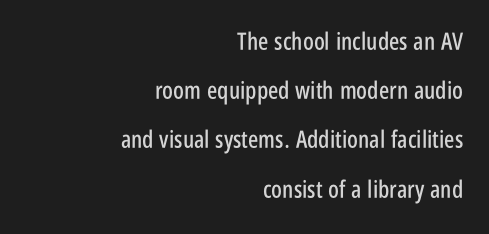
{"italic": "no", "underline": "no", "align": "right", "line_spacing": "loose", "line_spacing_ratio": 2.05, "letter_spacing": "normal", "letter_spacing_em": 0.0, "glyph_px": 24}
